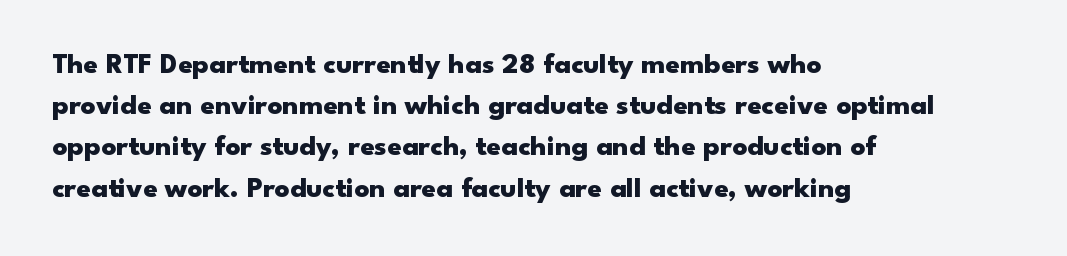
Q: Is the text bold? A: Yes.
Q: Is the text italic (slanted)? A: No, it is upright.
Q: Is the typeface a serif or a sans-serif typeface? A: Sans-serif.
Q: Is the text underlined? A: No.
Q: How is the paragraph aligned? A: Left-aligned.
Q: Is the spacing between letters normal or unusually wide? A: Normal.
Q: Is the spacing between lines tight, normal or loose? A: Normal.
Q: Width (condensed, normal, or wide)? A: Wide.
Q: Stroke contrast? A: Low.
Q: x-height? A: Small.
Q: Monospaced? A: No.
